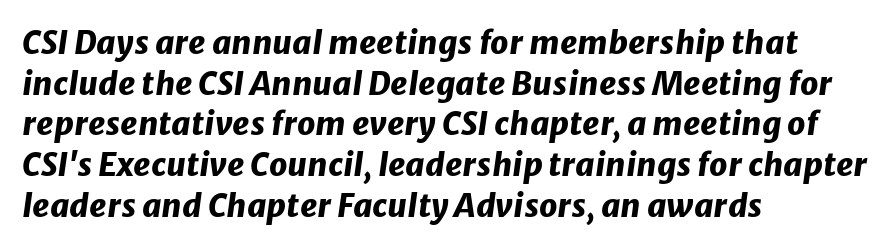
If you measured baseline to baseline, you'd find a middling distance. Check under the words: just untouched page. The rendering uses natural spacing where letterforms have individual widths. You could call the tracking neutral — neither tight nor loose. The face used here has a pronounced slope to its letters. This sample is left-justified, so line endings fall wherever the words run out.
